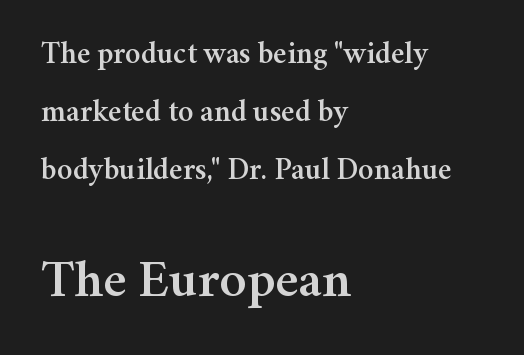
Q: Is the text italic (slanted)? A: No, it is upright.
Q: Is the typeface a serif or a sans-serif typeface? A: Serif.
Q: Is the text underlined? A: No.
Q: How is the paragraph aligned? A: Left-aligned.
Q: Is the spacing between letters normal or unusually wide? A: Normal.
Q: Which block of text is set in a larger size, the first (top) or the second (bottom)? A: The second (bottom) one.
Q: Width (condensed, normal, or wide)? A: Normal.
Q: Stroke contrast? A: Medium.
Q: x-height? A: Medium.
Q: Monospaced? A: No.
